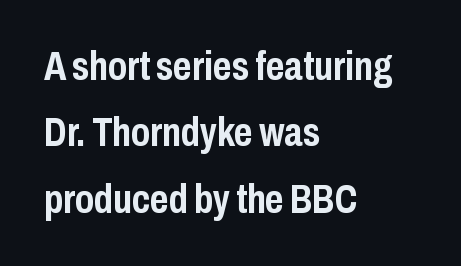
The image shows 40 px semibold, condensed sans-serif type, upright; set left-aligned, normal line spacing (1.66x), normal letter spacing, not underlined; low stroke contrast and a medium x-height.
